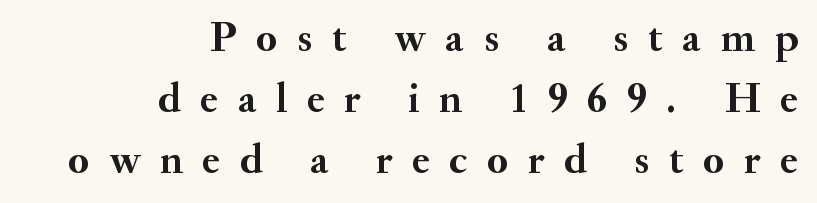
The typesetting leans heavy: a genuine bold. Any mark beneath the type? The region is blank. Layout note: lines flush right. Does the leading feel generous? No, just average. Is the letter spacing exaggerated? Yes — the characters are pushed far apart. In terms of letterform style, serifs are clearly present.
